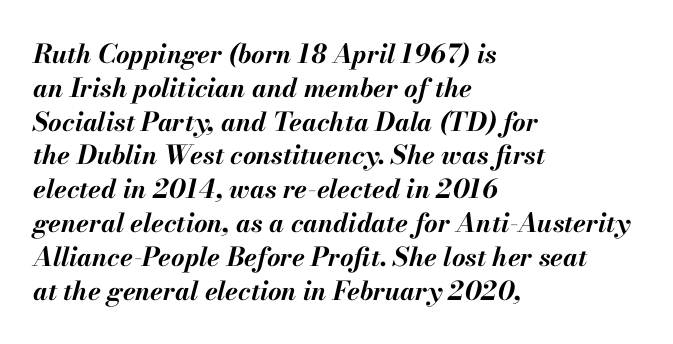
{"italic": "yes", "lean": "right", "slant_degrees": 13, "bold": "yes", "underline": "no", "align": "left", "line_spacing": "normal", "line_spacing_ratio": 1.3, "letter_spacing": "normal", "letter_spacing_em": 0.0, "glyph_px": 26}
